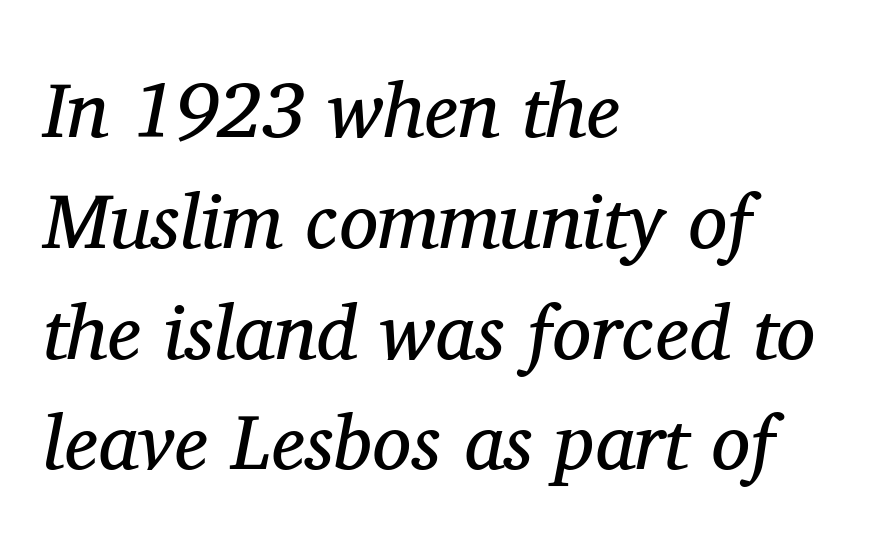
The image shows 78 px regular-weight serif type, italic (leaning right); set left-aligned, normal line spacing (1.42x), normal letter spacing, not underlined; medium stroke contrast and a medium x-height.
